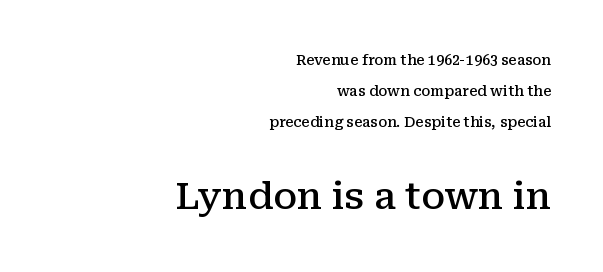
The words here are not underlined. The passage shown begins with its smaller block and ends with its larger one. Look at the stroke-to-counter ratio: somewhat heavy, a semibold. Typeset ragged left — the right edge is the straight one. The text was rendered using a seriffed face with decorative stroke endings. A roman cut, with each character standing at attention.
